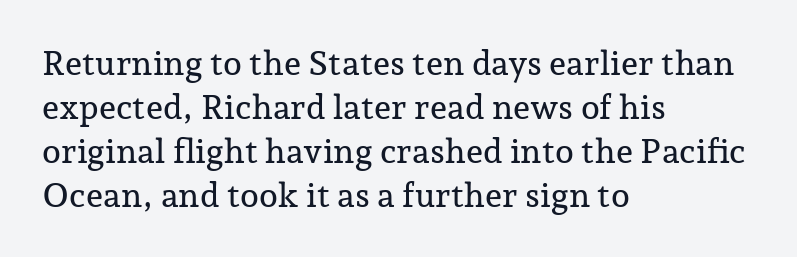
{"serif": "yes", "italic": "no", "width": "normal", "stroke_contrast": "low", "x_height": "medium", "monospaced": "no", "underline": "no", "align": "left", "line_spacing": "normal", "line_spacing_ratio": 1.29, "letter_spacing": "normal", "letter_spacing_em": 0.0, "glyph_px": 34}
